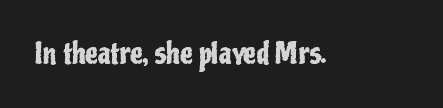
The image shows 28 px condensed sans-serif type, upright; set normal letter spacing, not underlined; low stroke contrast and a medium x-height.
